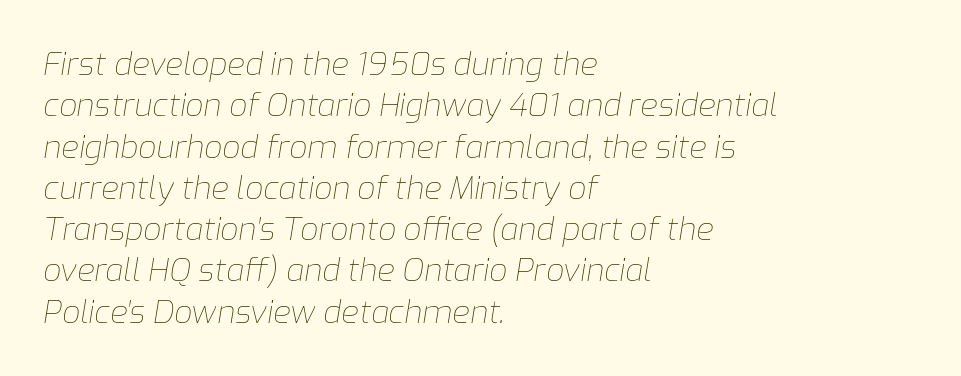
The rag falls on the right side of this text block. No word sits above an underline. This sample uses an oblique cut, with every glyph tilted off the vertical. Spacing verdict: proportional, widths tailored to each character. Observe the ordinary spacing: letters are neighbours, not strangers. Notice how descenders clear the ascenders below comfortably — that's standard leading.
